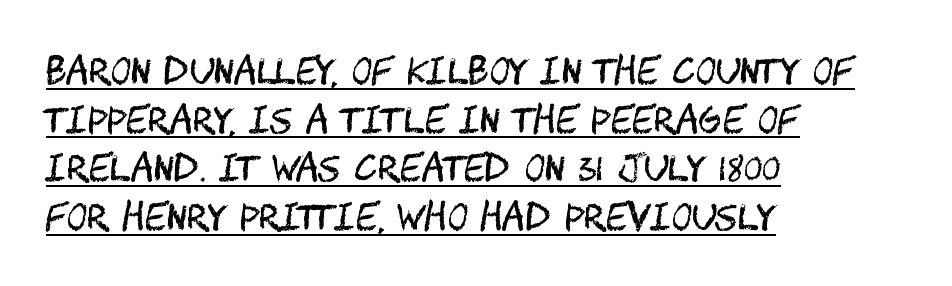
Caption: face not bold, strokes unweighted. Vertical strokes here are truly vertical. Are there feet on the stems? There aren't — it's a sans. This sample uses plain, unmodified letter spacing. Each new line begins a customary step beneath the previous one. This sample carries an underscore along the baseline area.
